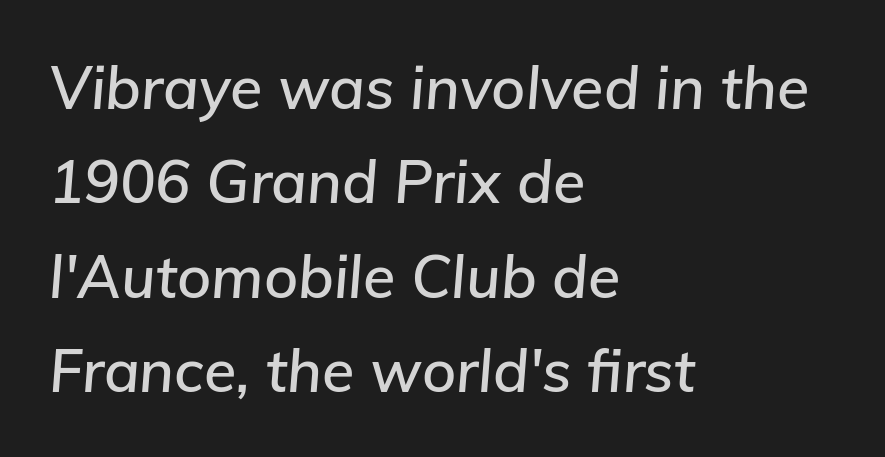
{"italic": "yes", "lean": "right", "slant_degrees": 5, "width": "normal", "stroke_contrast": "low", "x_height": "medium", "monospaced": "no", "underline": "no", "align": "left", "line_spacing": "normal", "line_spacing_ratio": 1.6, "letter_spacing": "normal", "letter_spacing_em": 0.0, "glyph_px": 59}
